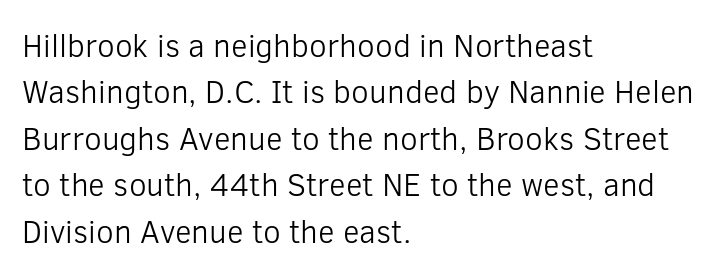
Q: Is the text bold? A: No.
Q: Is the text italic (slanted)? A: No, it is upright.
Q: Is the typeface a serif or a sans-serif typeface? A: Sans-serif.
Q: Is the text underlined? A: No.
Q: How is the paragraph aligned? A: Left-aligned.
Q: Is the spacing between letters normal or unusually wide? A: Normal.
Q: Is the spacing between lines tight, normal or loose? A: Normal.
Q: Width (condensed, normal, or wide)? A: Normal.
Q: Stroke contrast? A: Low.
Q: x-height? A: Medium.
Q: Monospaced? A: No.
